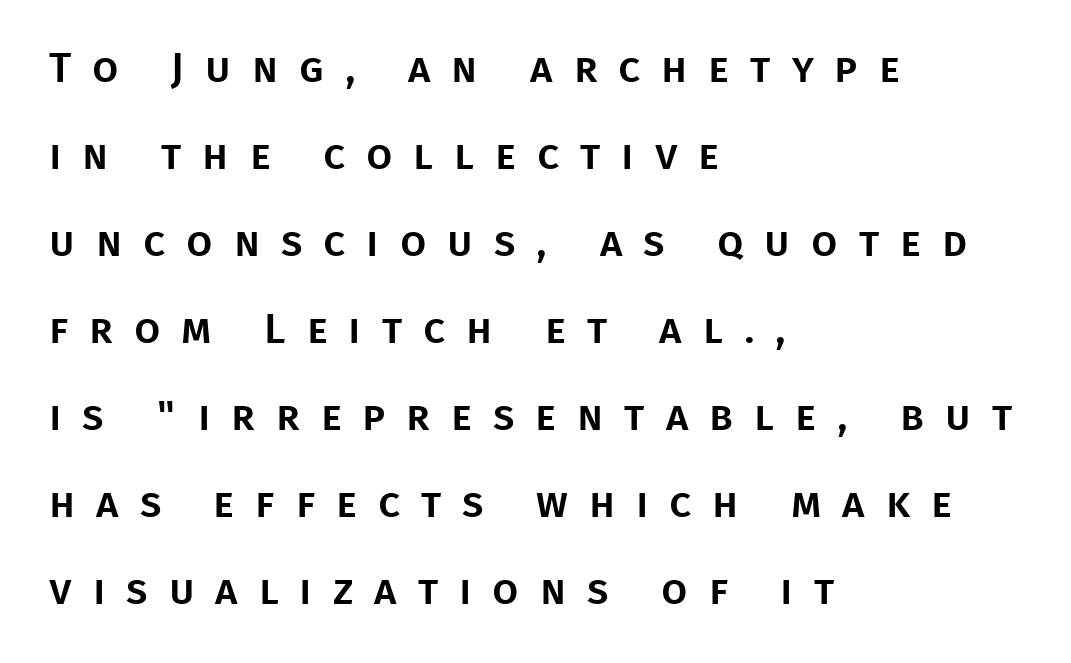
The image shows 42 px sans-serif type, upright; set left-aligned, loose line spacing (2.07x), unusually wide letter spacing (+0.5 em), not underlined; low stroke contrast and a large x-height.
